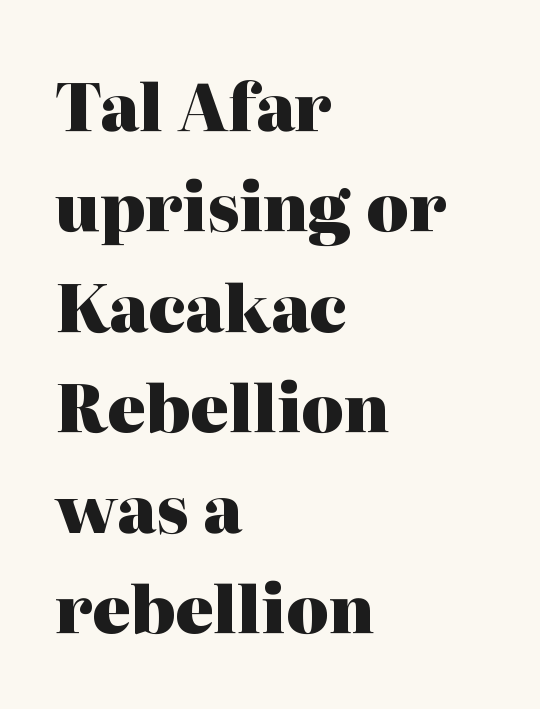
The text was rendered using a seriffed face with decorative stroke endings. This block has exactly the height ordinary leading produces. Observe the ordinary spacing: letters are neighbours, not strangers. Rule under the text: the space is simply empty. Spacing verdict: proportional, widths tailored to each character.
